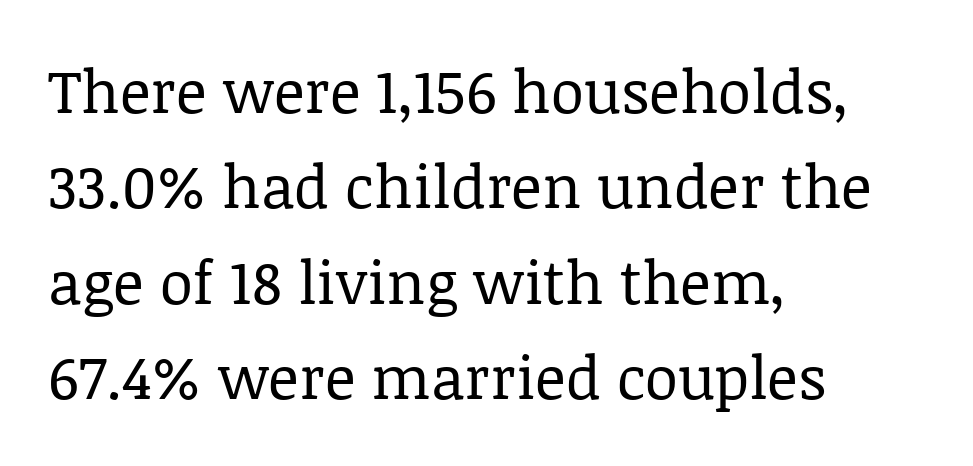
{"serif": "yes", "italic": "no", "bold": "no", "weight": "regular", "width": "normal", "stroke_contrast": "low", "x_height": "large", "monospaced": "no", "underline": "no", "align": "left", "line_spacing": "normal", "line_spacing_ratio": 1.59, "letter_spacing": "normal", "letter_spacing_em": 0.0, "glyph_px": 60}
